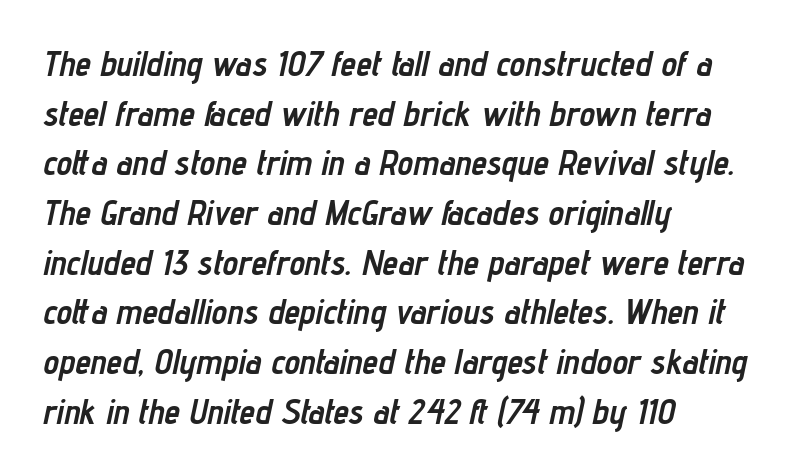
This is heavy type, rendered in bold. If you drew a ruler down the left edge, every line would touch it. Caption: standard tracking, unaltered. Successive baselines arrive at the customary interval. There's an unmistakable incline to the writing here.
